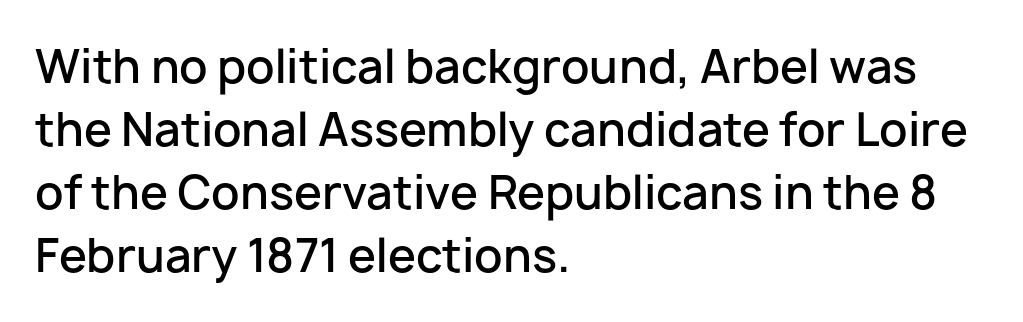
{"serif": "no", "italic": "no", "bold": "semi", "weight": "semibold", "width": "normal", "stroke_contrast": "low", "x_height": "medium", "monospaced": "no", "underline": "no", "align": "left", "line_spacing": "normal", "line_spacing_ratio": 1.4, "letter_spacing": "normal", "letter_spacing_em": 0.0, "glyph_px": 45}
